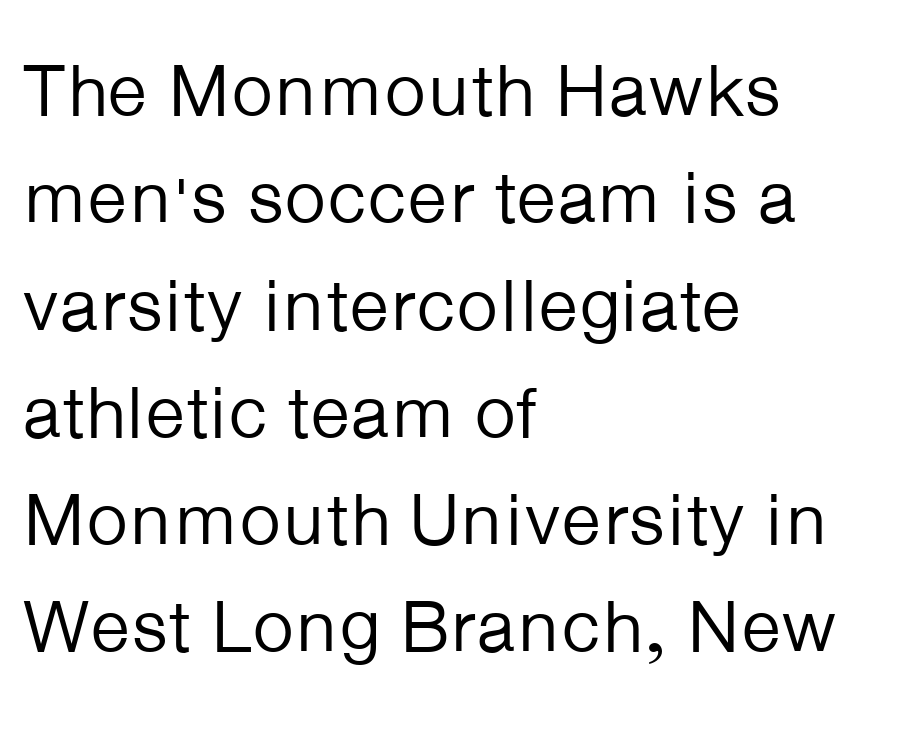
Q: Is the text bold? A: No.
Q: Is the text italic (slanted)? A: No, it is upright.
Q: Is the typeface a serif or a sans-serif typeface? A: Sans-serif.
Q: Is the text underlined? A: No.
Q: How is the paragraph aligned? A: Left-aligned.
Q: Is the spacing between letters normal or unusually wide? A: Normal.
Q: Is the spacing between lines tight, normal or loose? A: Normal.
Q: Width (condensed, normal, or wide)? A: Normal.
Q: Stroke contrast? A: Low.
Q: x-height? A: Medium.
Q: Monospaced? A: No.
